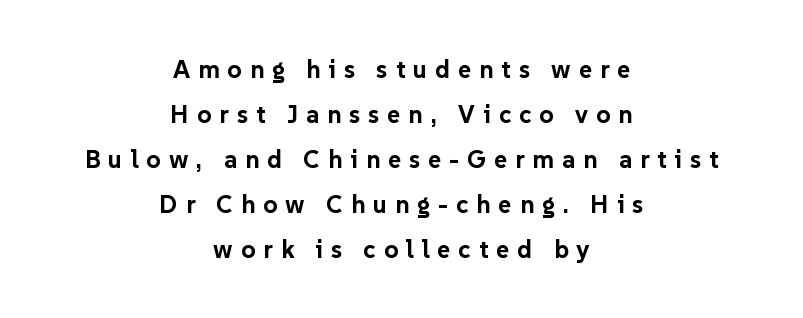
Q: Is the text bold? A: Yes.
Q: Is the text italic (slanted)? A: No, it is upright.
Q: Is the text underlined? A: No.
Q: How is the paragraph aligned? A: Centered.
Q: Is the spacing between letters normal or unusually wide? A: Unusually wide.
